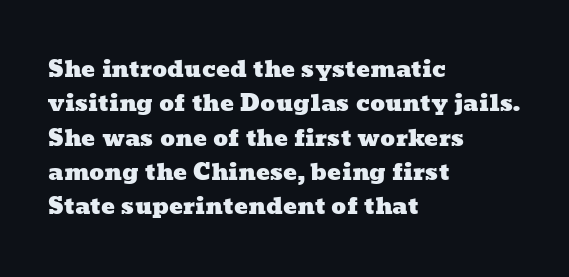
Q: Is the text underlined? A: No.
Q: How is the paragraph aligned? A: Left-aligned.
Q: Is the spacing between letters normal or unusually wide? A: Normal.
Q: Is the spacing between lines tight, normal or loose? A: Normal.
